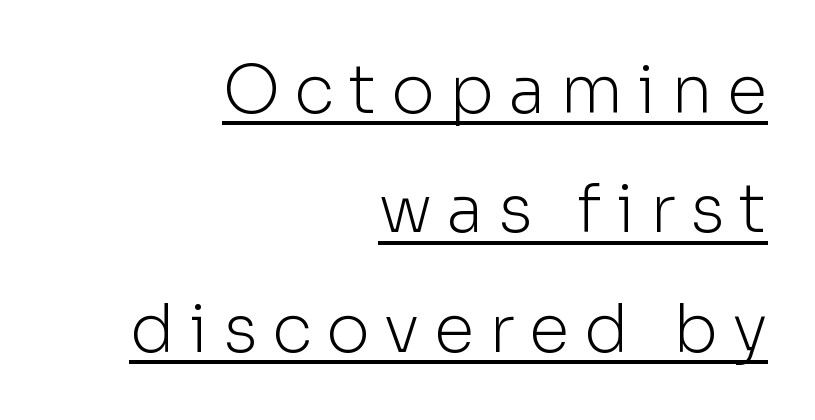
Q: Is the text bold? A: No.
Q: Is the text italic (slanted)? A: No, it is upright.
Q: Is the typeface a serif or a sans-serif typeface? A: Sans-serif.
Q: Is the text underlined? A: Yes.
Q: How is the paragraph aligned? A: Right-aligned.
Q: Is the spacing between letters normal or unusually wide? A: Unusually wide.
Q: Width (condensed, normal, or wide)? A: Normal.
Q: Stroke contrast? A: Low.
Q: x-height? A: Medium.
Q: Monospaced? A: No.
